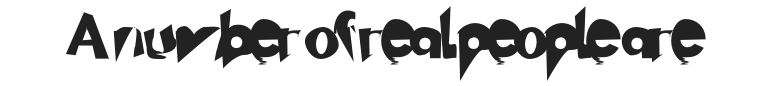
The image shows 45 px sans-serif type; set normal letter spacing, not underlined; low stroke contrast and a small x-height.
